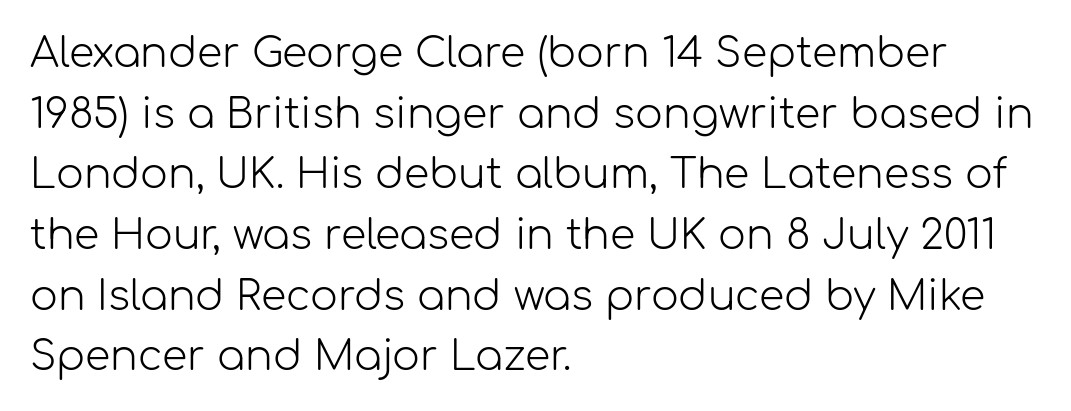
{"serif": "no", "italic": "no", "bold": "no", "weight": "light", "width": "normal", "stroke_contrast": "low", "x_height": "medium", "monospaced": "no", "underline": "no", "align": "left", "line_spacing": "normal", "line_spacing_ratio": 1.48, "letter_spacing": "normal", "letter_spacing_em": 0.0, "glyph_px": 41}
